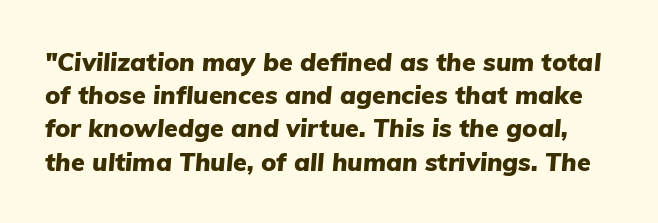
{"italic": "yes", "lean": "right", "slant_degrees": 5, "bold": "yes", "underline": "no", "line_spacing": "normal", "line_spacing_ratio": 1.33, "letter_spacing": "normal", "letter_spacing_em": 0.0, "glyph_px": 25}
